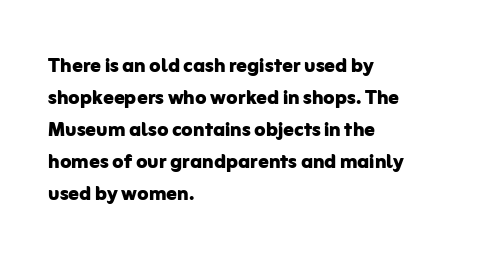
{"italic": "no", "bold": "yes", "underline": "no", "align": "left", "line_spacing_ratio": 1.23, "letter_spacing": "normal", "letter_spacing_em": 0.0, "glyph_px": 26}
